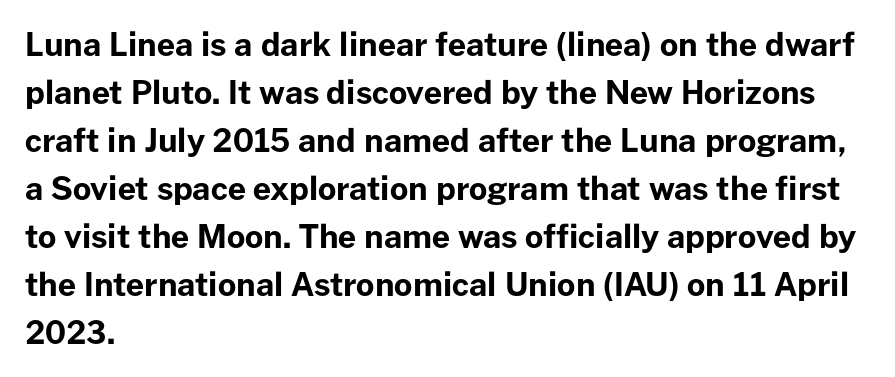
It's the straight-up-and-down kind of type. Tracking value appears to be zero — textbook default spacing. Regarding leading, the lines here are spaced in the standard way. The string is rendered with underlining switched off.
